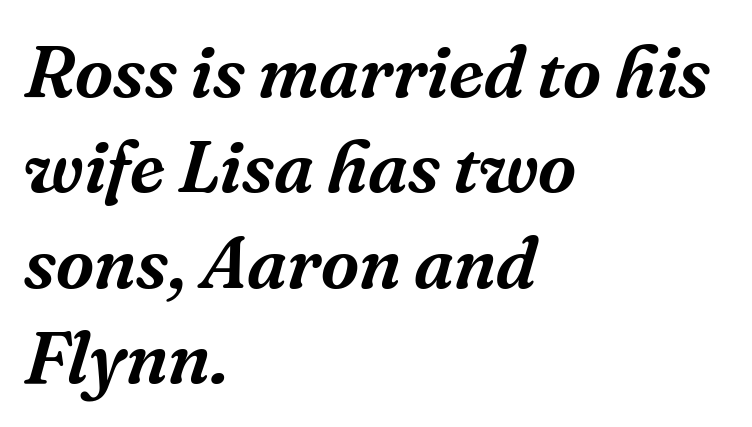
Q: Is the text italic (slanted)? A: Yes, it leans right by about 16 degrees.
Q: Is the typeface a serif or a sans-serif typeface? A: Serif.
Q: Is the text underlined? A: No.
Q: How is the paragraph aligned? A: Left-aligned.
Q: Is the spacing between letters normal or unusually wide? A: Normal.
Q: Is the spacing between lines tight, normal or loose? A: Normal.
Q: Width (condensed, normal, or wide)? A: Normal.
Q: Stroke contrast? A: Medium.
Q: x-height? A: Medium.
Q: Monospaced? A: No.
